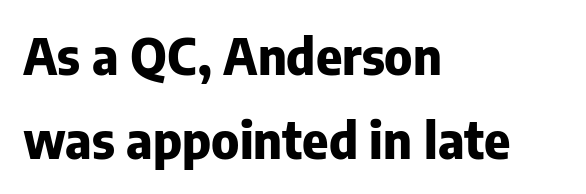
Q: Is the text bold? A: Yes.
Q: Is the text italic (slanted)? A: No, it is upright.
Q: Is the typeface a serif or a sans-serif typeface? A: Sans-serif.
Q: Is the text underlined? A: No.
Q: How is the paragraph aligned? A: Left-aligned.
Q: Is the spacing between letters normal or unusually wide? A: Normal.
Q: Is the spacing between lines tight, normal or loose? A: Normal.
Q: Width (condensed, normal, or wide)? A: Normal.
Q: Stroke contrast? A: Low.
Q: x-height? A: Medium.
Q: Monospaced? A: No.
